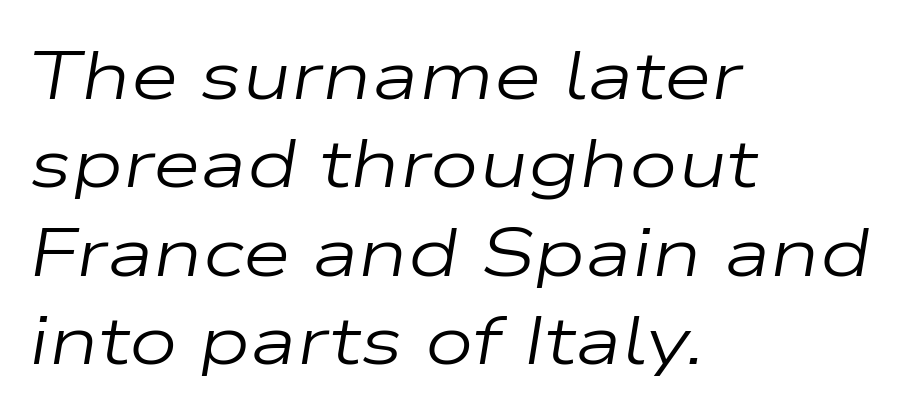
Q: Is the text bold? A: No.
Q: Is the text italic (slanted)? A: Yes, it leans right by about 9 degrees.
Q: Is the text underlined? A: No.
Q: How is the paragraph aligned? A: Left-aligned.
Q: Is the spacing between letters normal or unusually wide? A: Normal.
Q: Is the spacing between lines tight, normal or loose? A: Normal.
Q: Width (condensed, normal, or wide)? A: Wide.
Q: Stroke contrast? A: Low.
Q: x-height? A: Medium.
Q: Monospaced? A: No.
